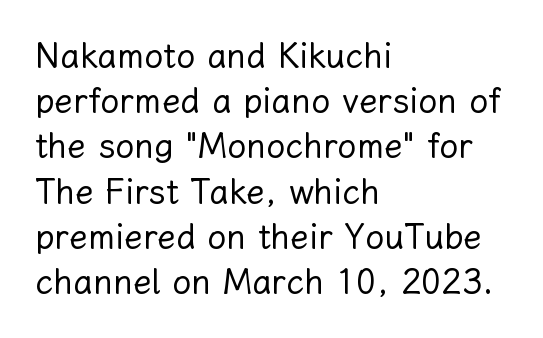
Q: Is the text bold? A: No.
Q: Is the text italic (slanted)? A: No, it is upright.
Q: Is the text underlined? A: No.
Q: How is the paragraph aligned? A: Left-aligned.
Q: Is the spacing between letters normal or unusually wide? A: Normal.
Q: Is the spacing between lines tight, normal or loose? A: Normal.
Q: Width (condensed, normal, or wide)? A: Normal.
Q: Stroke contrast? A: Low.
Q: x-height? A: Medium.
Q: Monospaced? A: No.
